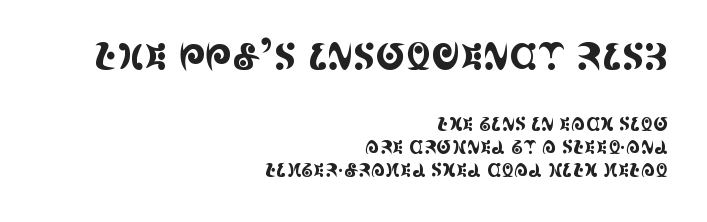
Q: Is the text italic (slanted)? A: No, it is upright.
Q: Is the typeface a serif or a sans-serif typeface? A: Serif.
Q: Is the text underlined? A: No.
Q: How is the paragraph aligned? A: Right-aligned.
Q: Is the spacing between letters normal or unusually wide? A: Normal.
Q: Is the spacing between lines tight, normal or loose? A: Normal.
Q: Which block of text is set in a larger size, the first (top) or the second (bottom)? A: The first (top) one.
Q: Width (condensed, normal, or wide)? A: Condensed.
Q: x-height? A: Large.
Q: Monospaced? A: No.
